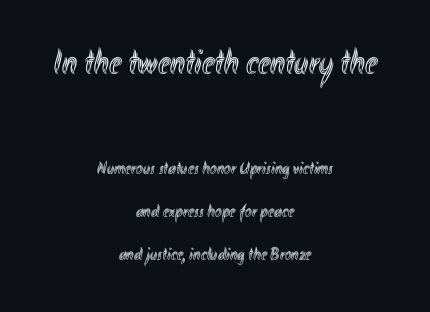
Airy leading. Nobody touched the tracking dial on this one. The first block has been scaled up relative to the second. These lines are rendered in a variable-pitch font. The lines are quadded center.
